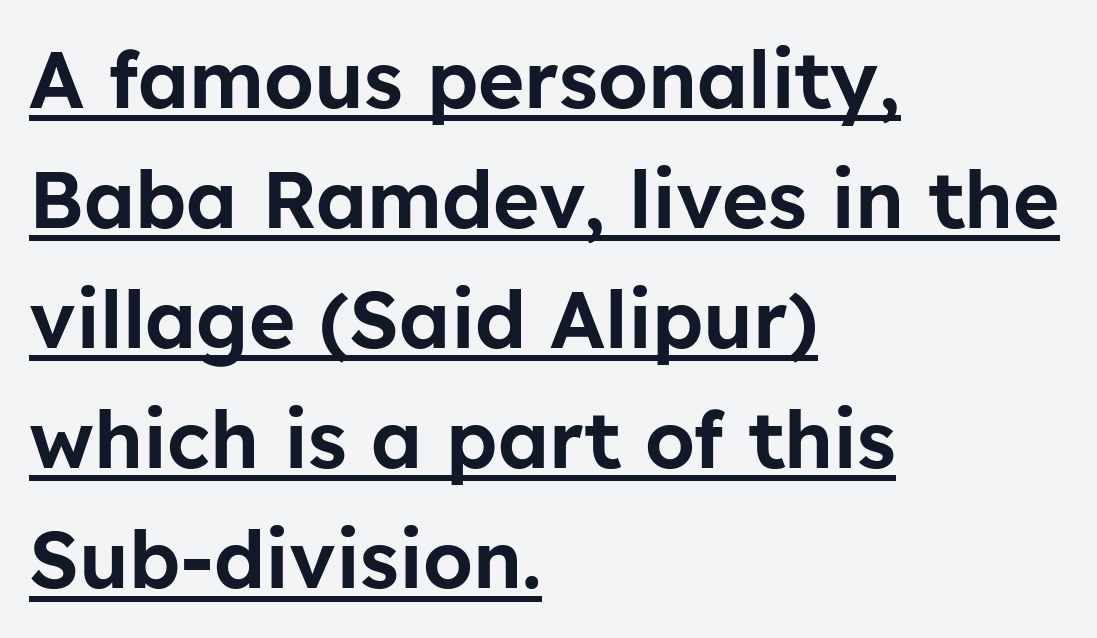
{"serif": "no", "italic": "no", "width": "normal", "stroke_contrast": "low", "x_height": "medium", "monospaced": "no", "underline": "yes", "align": "left", "line_spacing": "normal", "line_spacing_ratio": 1.52, "letter_spacing": "normal", "letter_spacing_em": 0.0, "glyph_px": 79}
